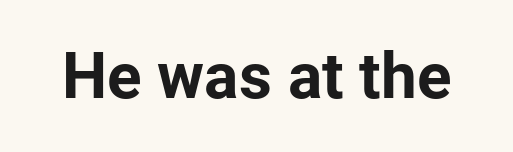
Is the letter spacing exaggerated? No — it looks like the ordinary default. Honestly, there is no underline to notice here at all. Is this a fixed-width face? No — the glyphs have proportional, varying widths. This sample uses a sans-serif face. Every character sits straight up, as roman type does.
